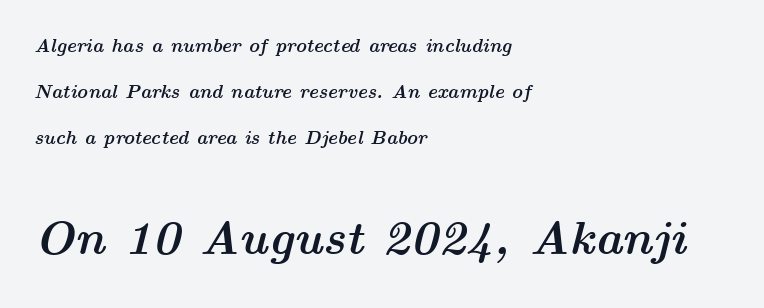
{"italic": "yes", "lean": "right", "slant_degrees": 14, "bold": "yes", "weight": "semibold", "width": "wide", "stroke_contrast": "medium", "x_height": "medium", "monospaced": "no", "underline": "no", "align": "left", "line_spacing": "loose", "line_spacing_ratio": 2.42, "letter_spacing": "normal", "letter_spacing_em": 0.0, "larger_block": "second", "size_ratio": 2.47, "glyph_px": 47}
